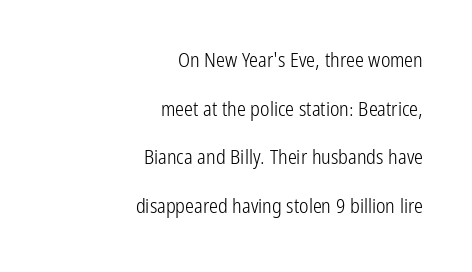
The image shows 20 px text type, upright; set right-aligned, loose line spacing (2.43x), normal letter spacing, not underlined.
